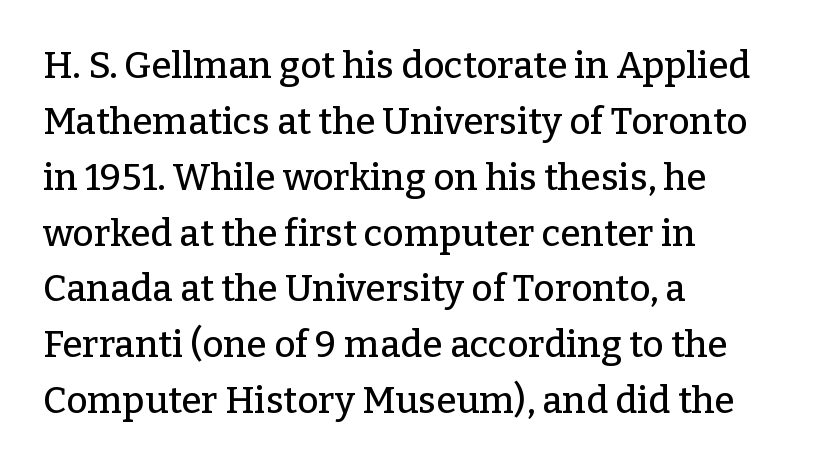
Q: Is the text italic (slanted)? A: No, it is upright.
Q: Is the typeface a serif or a sans-serif typeface? A: Serif.
Q: Is the text underlined? A: No.
Q: How is the paragraph aligned? A: Left-aligned.
Q: Is the spacing between letters normal or unusually wide? A: Normal.
Q: Is the spacing between lines tight, normal or loose? A: Normal.
Q: Width (condensed, normal, or wide)? A: Normal.
Q: Stroke contrast? A: Low.
Q: x-height? A: Medium.
Q: Monospaced? A: No.
